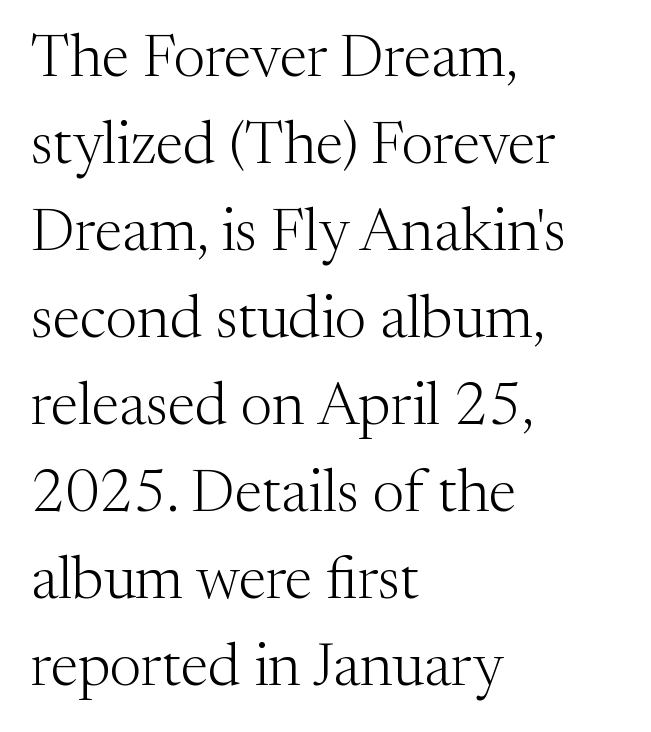
{"serif": "yes", "italic": "no", "bold": "no", "weight": "light", "width": "normal", "stroke_contrast": "medium", "x_height": "medium", "monospaced": "no", "underline": "no", "align": "left", "line_spacing": "normal", "line_spacing_ratio": 1.45, "letter_spacing": "normal", "letter_spacing_em": 0.0, "glyph_px": 60}
